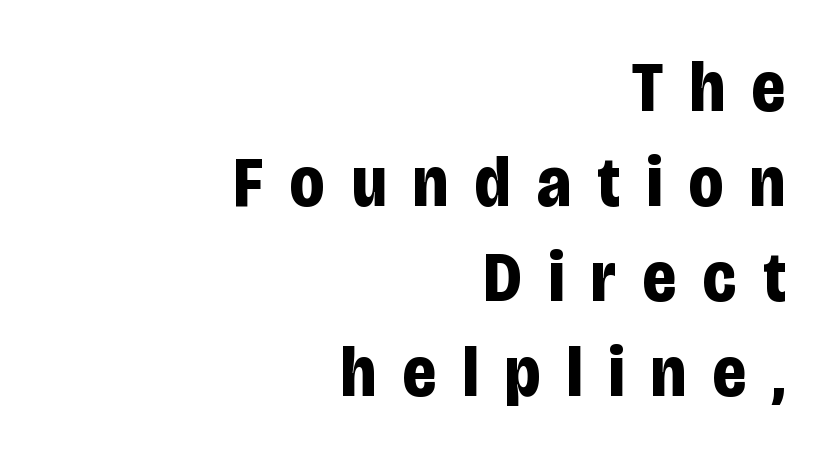
Someone cranked the tracking dial way up on this one. Type without underlining. This sample uses a sans-serif face. Horizontally, the lines are justified to the trailing edge only. The leading is moderate, giving the passage an even texture.
